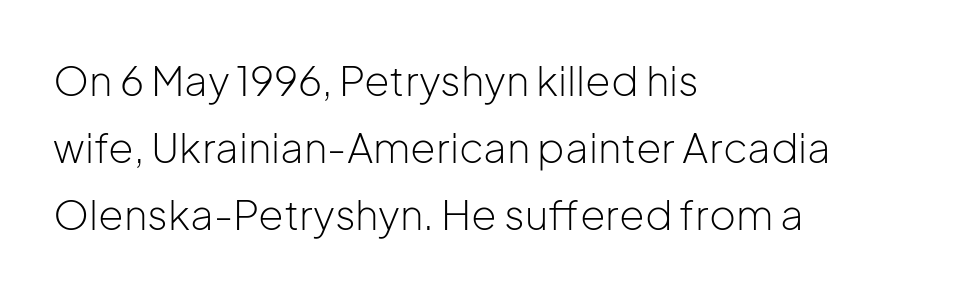
{"serif": "no", "italic": "no", "bold": "no", "weight": "light", "width": "normal", "stroke_contrast": "low", "x_height": "medium", "monospaced": "no", "underline": "no", "align": "left", "line_spacing": "normal", "line_spacing_ratio": 1.64, "letter_spacing": "normal", "letter_spacing_em": 0.0, "glyph_px": 41}
